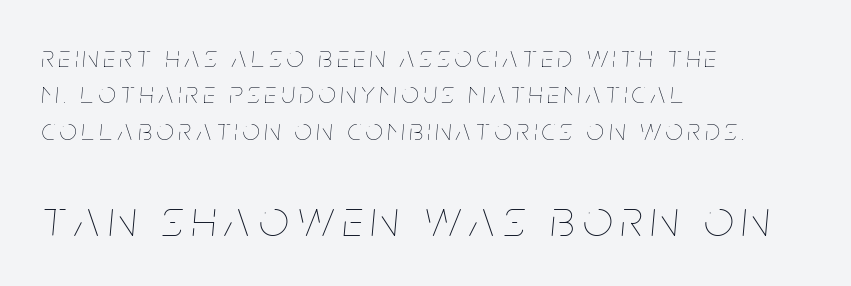
The image shows 52 px thin, condensed type, italic (leaning right); set left-aligned, line spacing 1.21x, not underlined; the second (bottom) block is 1.73x larger; low stroke contrast and a large x-height.
